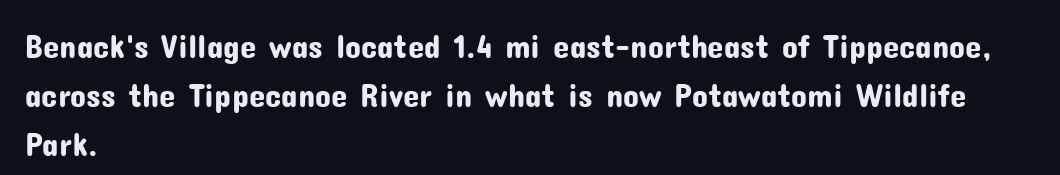
The image shows 33 px sans-serif type, upright; set left-aligned, normal line spacing (1.48x), normal letter spacing, not underlined; low stroke contrast and a medium x-height.
